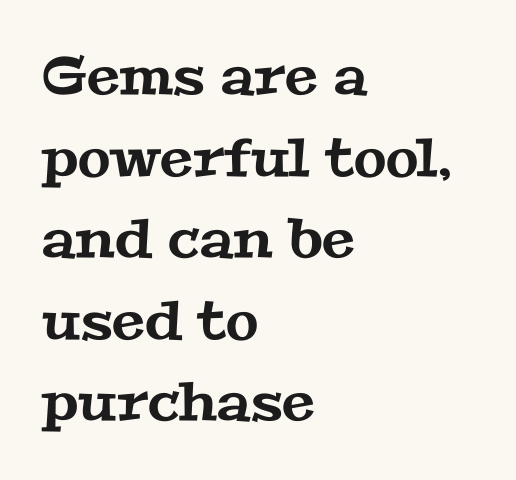
The image shows 53 px wide serif type; set left-aligned, normal line spacing (1.54x), normal letter spacing, not underlined; medium stroke contrast and a medium x-height.
